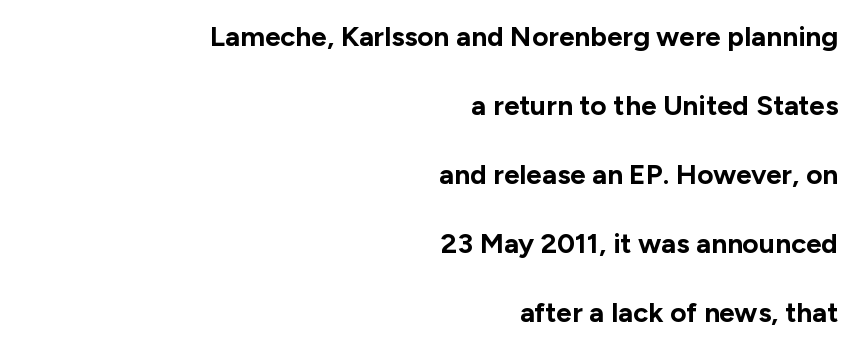
The image shows 28 px bold sans-serif type, upright; set right-aligned, loose line spacing (2.46x), normal letter spacing, not underlined; low stroke contrast and a medium x-height.
